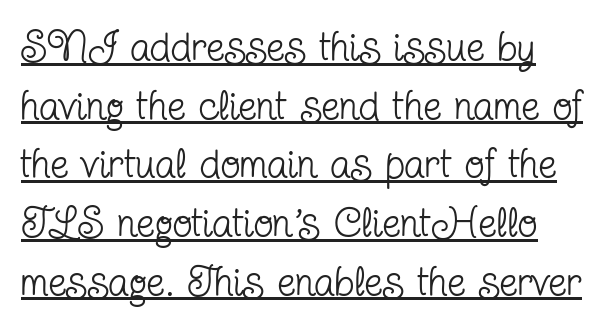
The image shows 41 px regular-weight, condensed serif type, upright; set normal line spacing (1.43x), normal letter spacing, underlined; low stroke contrast and a medium x-height.
